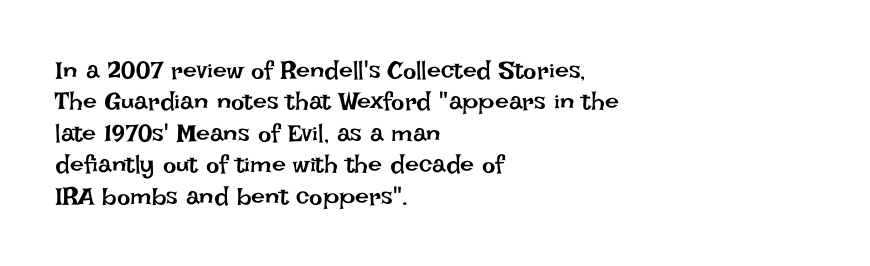
The image shows 25 px text type, upright; set left-aligned, normal line spacing (1.26x), normal letter spacing, not underlined.
